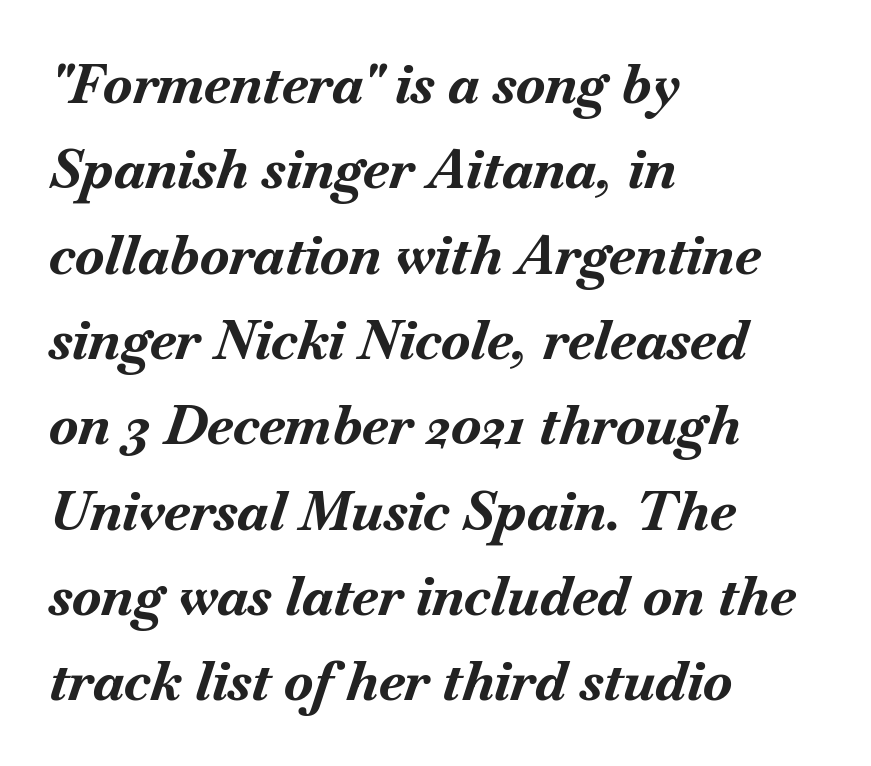
{"italic": "yes", "lean": "right", "slant_degrees": 18, "bold": "yes", "weight": "bold", "width": "normal", "stroke_contrast": "medium", "x_height": "small", "monospaced": "no", "underline": "no", "align": "left", "line_spacing": "normal", "line_spacing_ratio": 1.58, "letter_spacing": "normal", "letter_spacing_em": 0.0, "glyph_px": 54}
